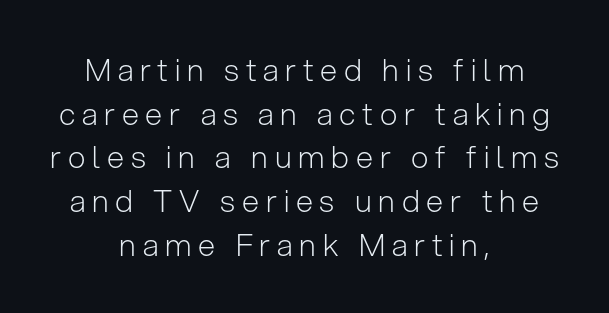
Q: Is the text bold? A: No.
Q: Is the text italic (slanted)? A: No, it is upright.
Q: Is the typeface a serif or a sans-serif typeface? A: Sans-serif.
Q: Is the text underlined? A: No.
Q: How is the paragraph aligned? A: Centered.
Q: Is the spacing between letters normal or unusually wide? A: Unusually wide.
Q: Is the spacing between lines tight, normal or loose? A: Normal.
Q: Width (condensed, normal, or wide)? A: Normal.
Q: Stroke contrast? A: Low.
Q: x-height? A: Medium.
Q: Monospaced? A: No.
